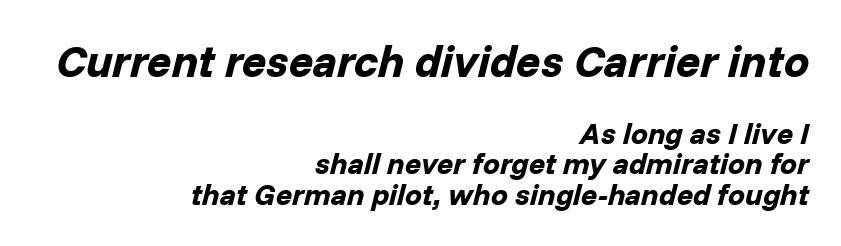
{"italic": "yes", "lean": "right", "slant_degrees": 14, "bold": "yes", "weight": "bold", "width": "normal", "stroke_contrast": "low", "x_height": "medium", "monospaced": "no", "underline": "no", "align": "right", "line_spacing": "tight", "line_spacing_ratio": 1.02, "letter_spacing": "normal", "letter_spacing_em": 0.0, "larger_block": "first", "size_ratio": 1.5, "glyph_px": 45}
